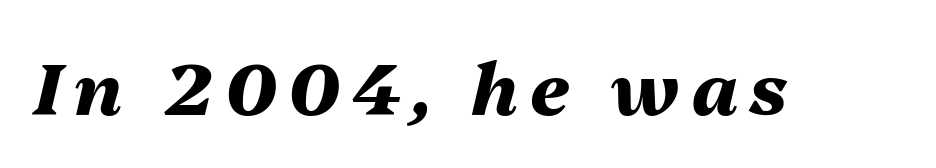
A typesetter would call this proportional, since set widths differ per character. Quick note: italic. Thick stems and heavy bowls — unmistakably bold. Check the space under the baseline: it is left empty.
